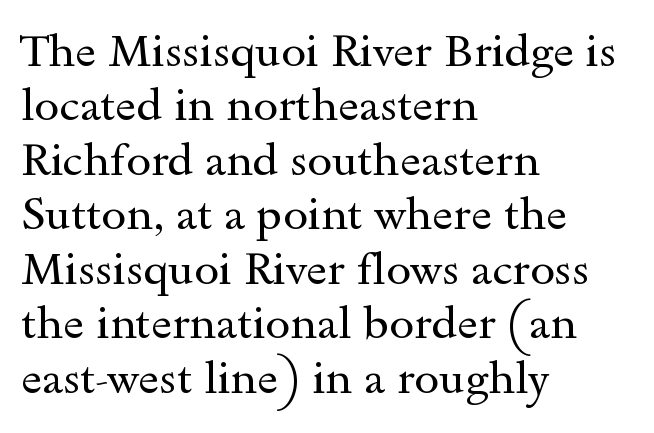
In terms of posture, this sample is upright. The face used here is proportionally spaced, like ordinary book or web type. Is this a heavy cut? Hardly; it is regular or lighter. Little horizontal feet cap the strokes, marking this as serif type. Does extra space separate the letters? No, they use regular spacing. The words here are not underlined.
